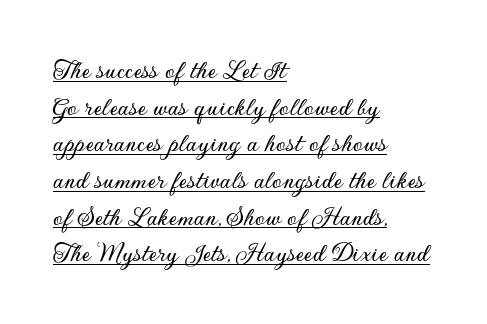
Q: Is the text italic (slanted)? A: Yes.
Q: Is the typeface a serif or a sans-serif typeface? A: Sans-serif.
Q: Is the text underlined? A: Yes.
Q: How is the paragraph aligned? A: Left-aligned.
Q: Is the spacing between letters normal or unusually wide? A: Normal.
Q: Is the spacing between lines tight, normal or loose? A: Normal.
Q: Width (condensed, normal, or wide)? A: Normal.
Q: Stroke contrast? A: Low.
Q: x-height? A: Small.
Q: Monospaced? A: No.
